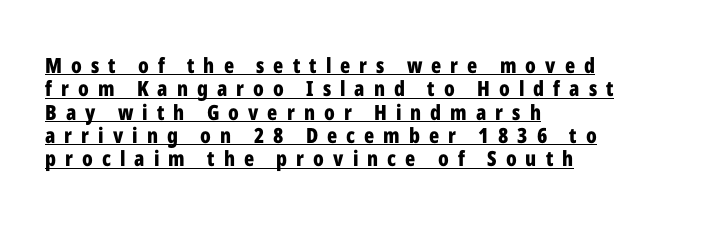
Notice how descenders almost collide with the ascenders below — that's tight leading. Every stem runs plumb, perpendicular to the baseline. The rendering uses a bold face; every stroke is thick and dark. The lines in this sample share a left origin and differ only in where they stop. The typesetter has applied underlining to the passage shown.
